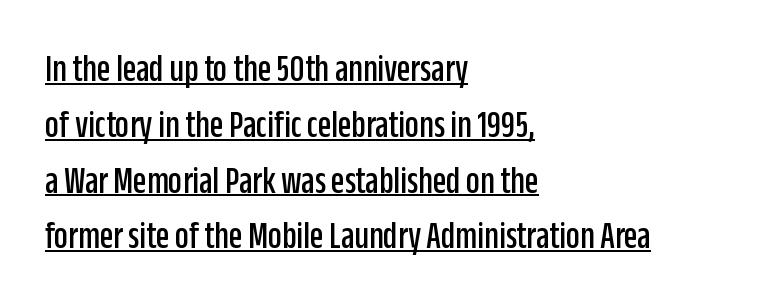
Q: Is the text italic (slanted)? A: No, it is upright.
Q: Is the typeface a serif or a sans-serif typeface? A: Sans-serif.
Q: Is the text underlined? A: Yes.
Q: How is the paragraph aligned? A: Left-aligned.
Q: Is the spacing between letters normal or unusually wide? A: Normal.
Q: Is the spacing between lines tight, normal or loose? A: Normal.
Q: Width (condensed, normal, or wide)? A: Condensed.
Q: Stroke contrast? A: Low.
Q: x-height? A: Large.
Q: Monospaced? A: No.
